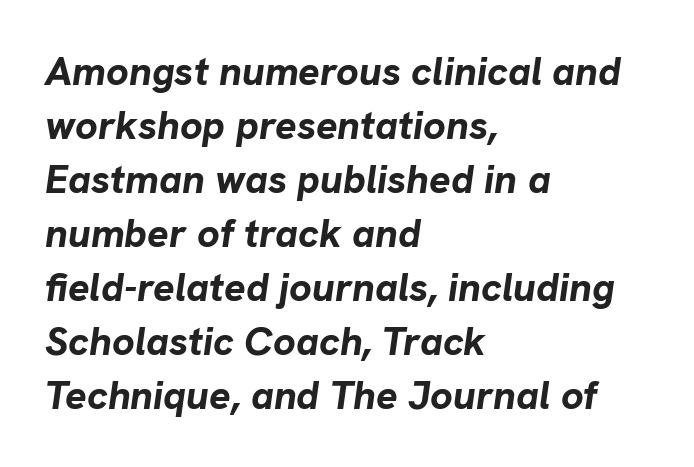
Q: Is the text bold? A: Yes.
Q: Is the text italic (slanted)? A: Yes, it leans right by about 8 degrees.
Q: Is the text underlined? A: No.
Q: How is the paragraph aligned? A: Left-aligned.
Q: Is the spacing between letters normal or unusually wide? A: Normal.
Q: Is the spacing between lines tight, normal or loose? A: Normal.
Q: Width (condensed, normal, or wide)? A: Normal.
Q: Stroke contrast? A: Low.
Q: x-height? A: Medium.
Q: Monospaced? A: No.
